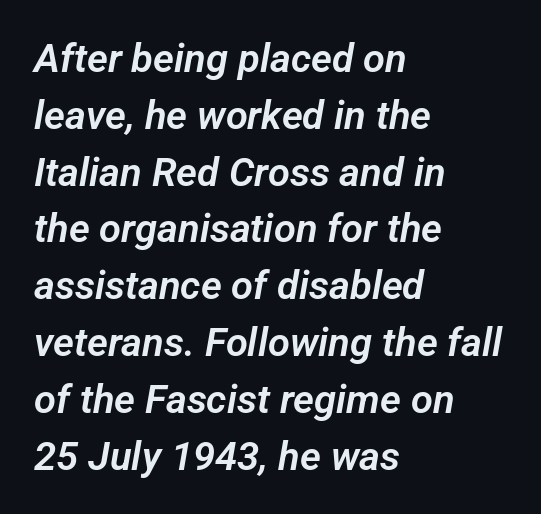
Q: Is the typeface a serif or a sans-serif typeface? A: Sans-serif.
Q: Is the text underlined? A: No.
Q: How is the paragraph aligned? A: Left-aligned.
Q: Is the spacing between letters normal or unusually wide? A: Normal.
Q: Is the spacing between lines tight, normal or loose? A: Normal.
Q: Width (condensed, normal, or wide)? A: Normal.
Q: Stroke contrast? A: Low.
Q: x-height? A: Medium.
Q: Monospaced? A: No.
